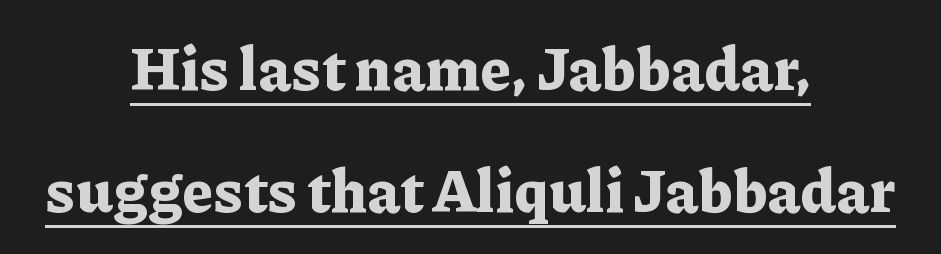
Honestly, the underline is the first thing you notice here. The leading is generous, giving the passage an open texture. This rendering employs a face with finishing strokes, i.e., a serif. Varying glyph widths throughout — classic text-font behaviour.
